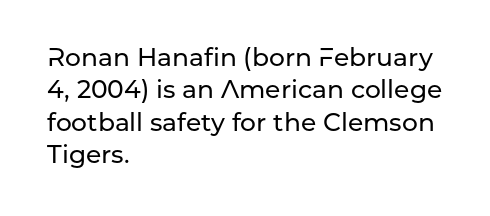
Q: Is the text italic (slanted)? A: No, it is upright.
Q: Is the text underlined? A: No.
Q: How is the paragraph aligned? A: Left-aligned.
Q: Is the spacing between letters normal or unusually wide? A: Normal.
Q: Is the spacing between lines tight, normal or loose? A: Normal.
